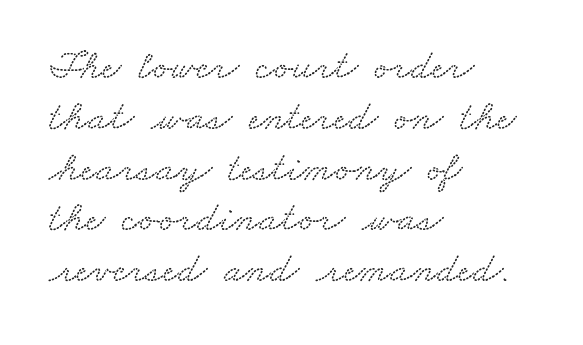
Q: Is the typeface a serif or a sans-serif typeface? A: Serif.
Q: Is the text underlined? A: No.
Q: How is the paragraph aligned? A: Left-aligned.
Q: Is the spacing between letters normal or unusually wide? A: Normal.
Q: Width (condensed, normal, or wide)? A: Wide.
Q: Stroke contrast? A: Medium.
Q: x-height? A: Small.
Q: Monospaced? A: No.
